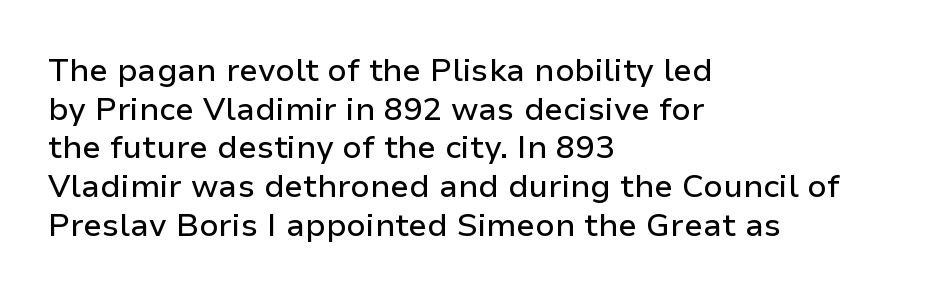
{"serif": "no", "italic": "no", "width": "normal", "stroke_contrast": "low", "x_height": "medium", "monospaced": "no", "underline": "no", "align": "left", "line_spacing_ratio": 1.21, "letter_spacing": "normal", "letter_spacing_em": 0.0, "glyph_px": 32}
